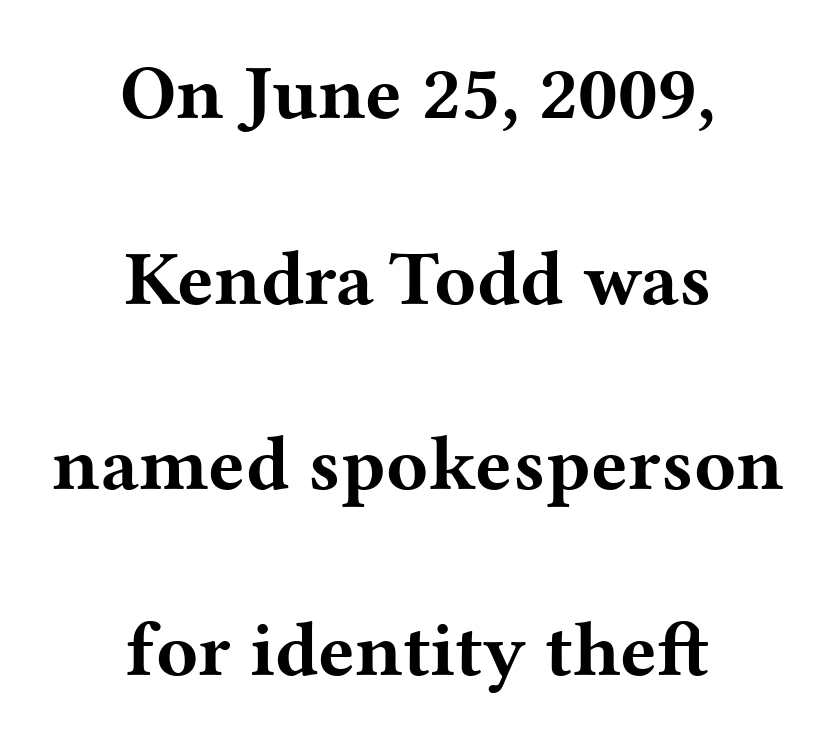
Q: Is the text bold? A: Yes.
Q: Is the text italic (slanted)? A: No, it is upright.
Q: Is the typeface a serif or a sans-serif typeface? A: Serif.
Q: Is the text underlined? A: No.
Q: How is the paragraph aligned? A: Centered.
Q: Is the spacing between letters normal or unusually wide? A: Normal.
Q: Is the spacing between lines tight, normal or loose? A: Loose.
Q: Width (condensed, normal, or wide)? A: Wide.
Q: Stroke contrast? A: Medium.
Q: x-height? A: Medium.
Q: Monospaced? A: No.
